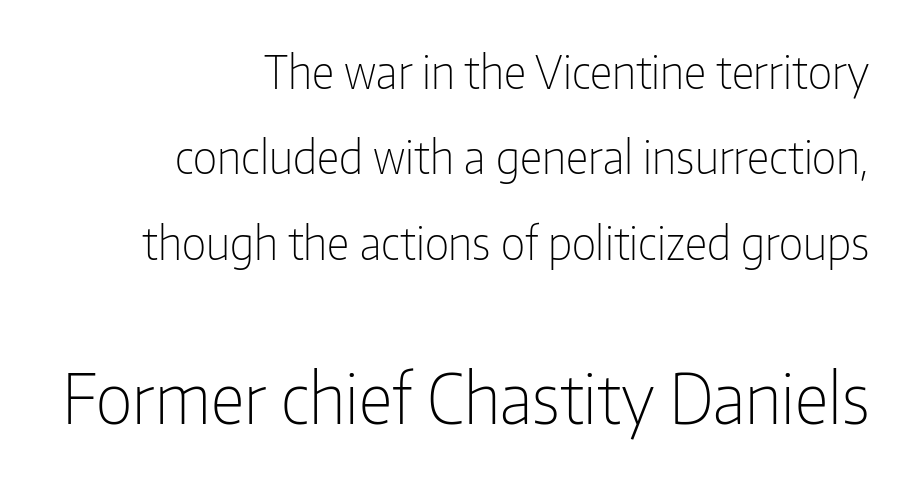
{"serif": "no", "italic": "no", "bold": "no", "weight": "light", "width": "condensed", "stroke_contrast": "low", "x_height": "medium", "monospaced": "no", "underline": "no", "align": "right", "line_spacing": "loose", "line_spacing_ratio": 1.9, "letter_spacing": "normal", "letter_spacing_em": 0.0, "larger_block": "second", "size_ratio": 1.51, "glyph_px": 68}
